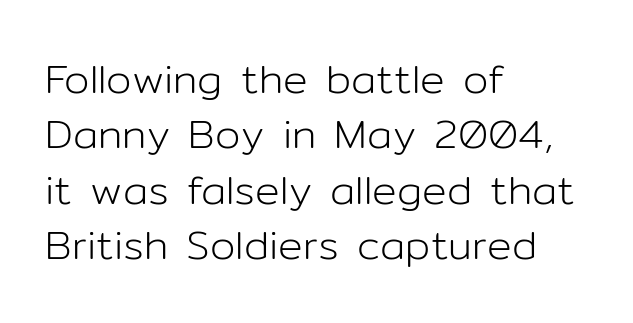
Quick note: underline off. This is not heavy type; no bold has been used. The axis of the letterforms is exactly vertical. A typesetter would label this face a sans.
